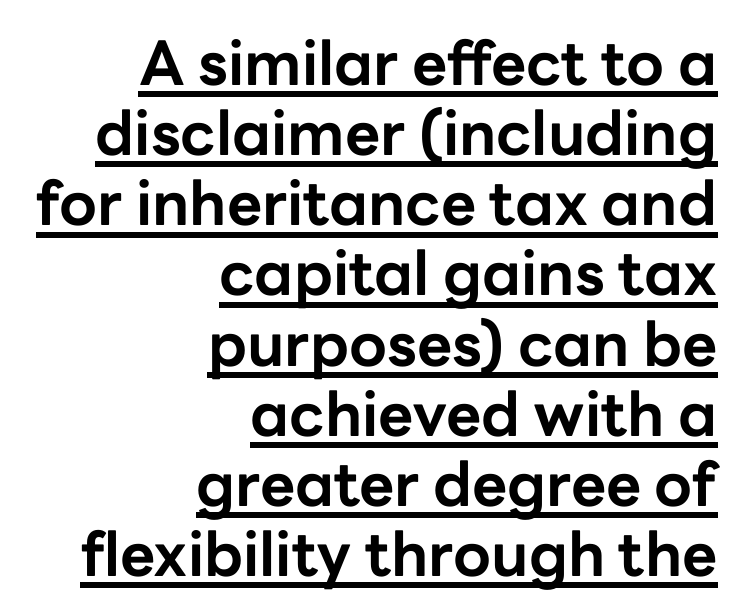
A typesetter would call this proportional, since set widths differ per character. Compared with typical body copy, the letter spacing here is the same. Caption: lettering with a line underneath. No feet cap the strokes, marking this as sans-serif type. Is there any slant? The stems are plumb.
